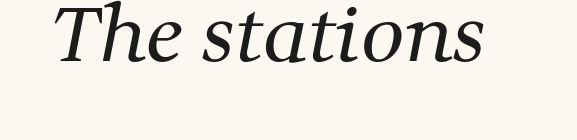
The image shows 76 px regular-weight serif type; set normal letter spacing, not underlined; medium stroke contrast and a medium x-height.
